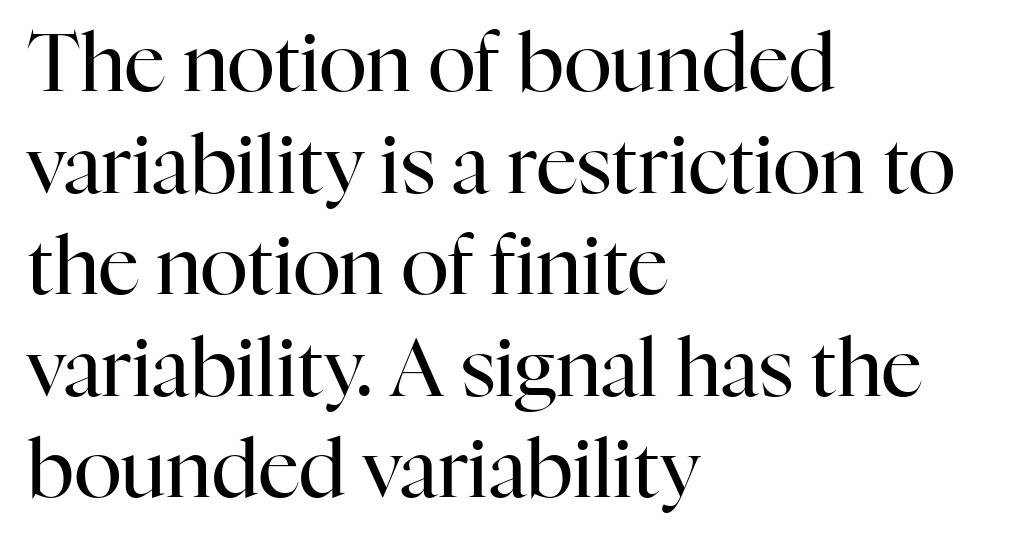
{"serif": "yes", "italic": "no", "bold": "no", "weight": "regular", "width": "normal", "stroke_contrast": "high", "x_height": "medium", "monospaced": "no", "underline": "no", "align": "left", "line_spacing": "normal", "line_spacing_ratio": 1.27, "letter_spacing": "normal", "letter_spacing_em": 0.0, "glyph_px": 80}
